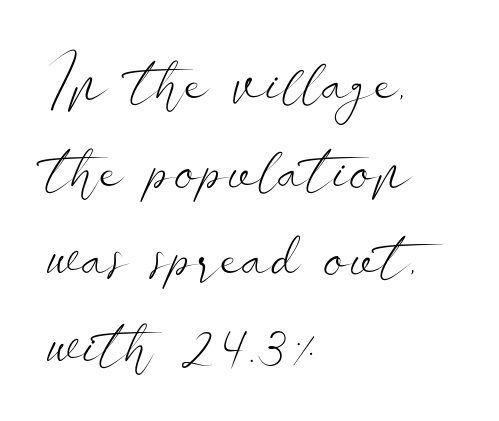
Q: Is the text bold? A: No.
Q: Is the text italic (slanted)? A: Yes.
Q: Is the typeface a serif or a sans-serif typeface? A: Sans-serif.
Q: Is the text underlined? A: No.
Q: How is the paragraph aligned? A: Left-aligned.
Q: Is the spacing between letters normal or unusually wide? A: Normal.
Q: Is the spacing between lines tight, normal or loose? A: Normal.
Q: Width (condensed, normal, or wide)? A: Wide.
Q: Stroke contrast? A: Low.
Q: x-height? A: Small.
Q: Monospaced? A: No.
